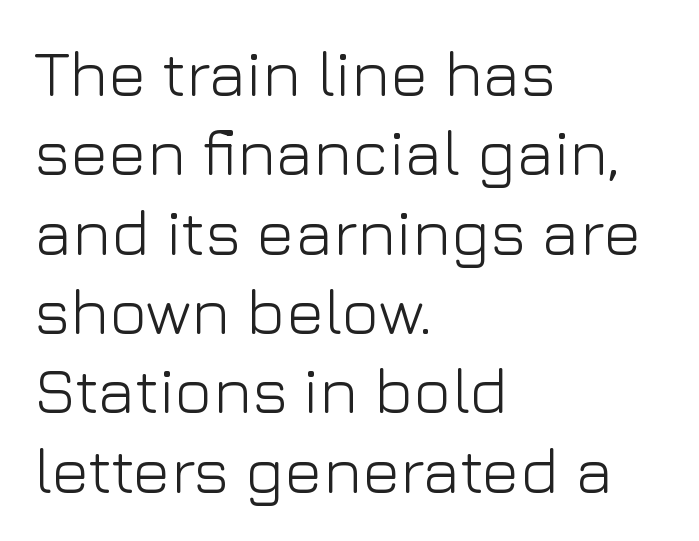
Q: Is the text bold? A: No.
Q: Is the text italic (slanted)? A: No, it is upright.
Q: Is the typeface a serif or a sans-serif typeface? A: Sans-serif.
Q: Is the text underlined? A: No.
Q: How is the paragraph aligned? A: Left-aligned.
Q: Is the spacing between letters normal or unusually wide? A: Normal.
Q: Width (condensed, normal, or wide)? A: Normal.
Q: Stroke contrast? A: Low.
Q: x-height? A: Medium.
Q: Monospaced? A: No.
